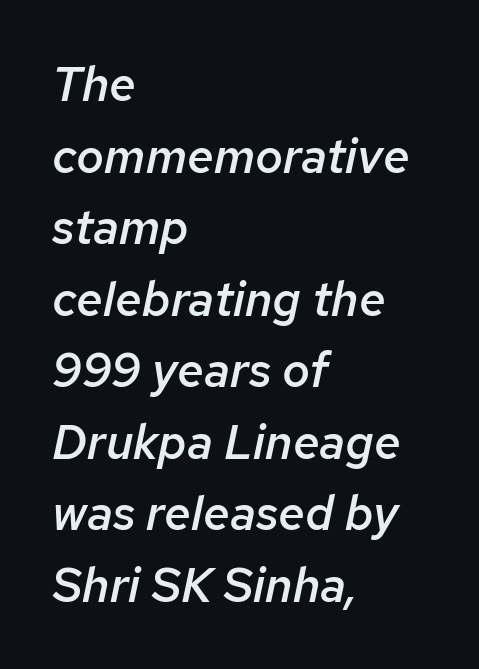
The image shows 48 px semibold type, italic (leaning right); set left-aligned, normal line spacing (1.49x), normal letter spacing, not underlined; low stroke contrast and a medium x-height.
